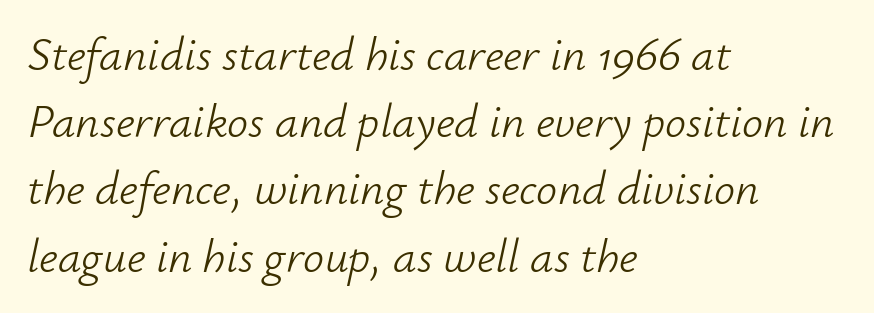
Q: Is the text bold? A: No.
Q: Is the text italic (slanted)? A: Yes, it leans right by about 12 degrees.
Q: Is the text underlined? A: No.
Q: How is the paragraph aligned? A: Left-aligned.
Q: Is the spacing between letters normal or unusually wide? A: Normal.
Q: Is the spacing between lines tight, normal or loose? A: Normal.
Q: Width (condensed, normal, or wide)? A: Normal.
Q: Stroke contrast? A: Low.
Q: x-height? A: Small.
Q: Monospaced? A: No.
